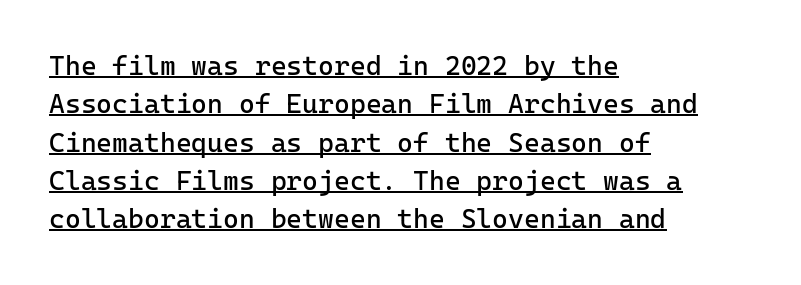
The image shows 27 px text type, upright; set left-aligned, normal line spacing (1.42x), normal letter spacing, underlined.
